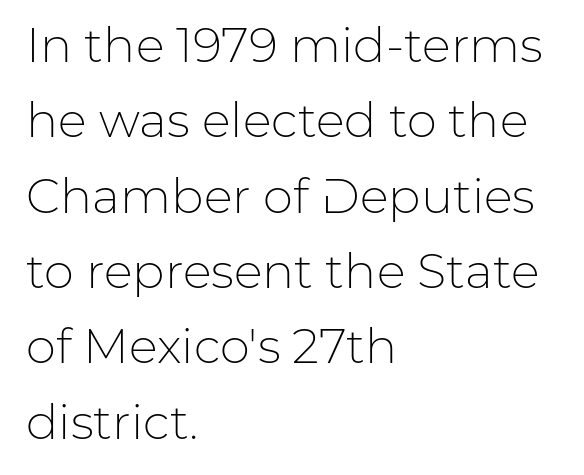
{"serif": "no", "italic": "no", "bold": "no", "weight": "light", "width": "normal", "stroke_contrast": "low", "x_height": "medium", "monospaced": "no", "underline": "no", "align": "left", "line_spacing": "normal", "line_spacing_ratio": 1.57, "letter_spacing": "normal", "letter_spacing_em": 0.0, "glyph_px": 48}
